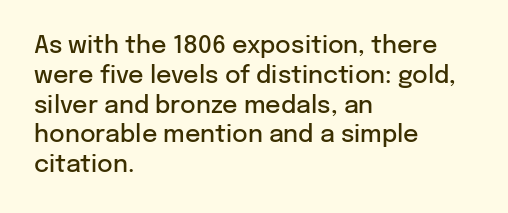
The letters stand upright; this is a roman face. Underline: absent. The sample has been set in demibold, a notch under bold. Here the glyphs are tracked normally, forming tight word shapes.
